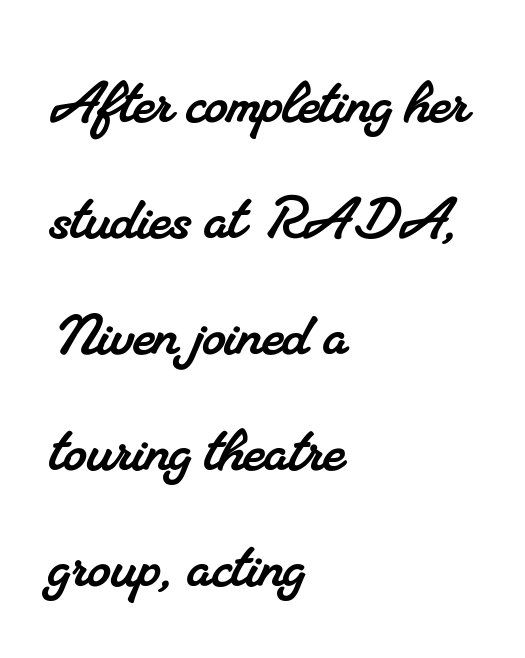
Q: Is the typeface a serif or a sans-serif typeface? A: Serif.
Q: Is the text underlined? A: No.
Q: How is the paragraph aligned? A: Left-aligned.
Q: Is the spacing between letters normal or unusually wide? A: Normal.
Q: Is the spacing between lines tight, normal or loose? A: Normal.
Q: Width (condensed, normal, or wide)? A: Normal.
Q: Stroke contrast? A: Medium.
Q: x-height? A: Small.
Q: Monospaced? A: No.
